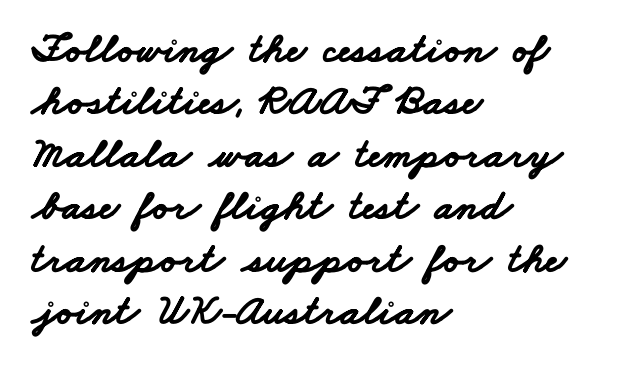
Q: Is the text bold? A: Yes.
Q: Is the typeface a serif or a sans-serif typeface? A: Sans-serif.
Q: Is the text underlined? A: No.
Q: How is the paragraph aligned? A: Left-aligned.
Q: Is the spacing between letters normal or unusually wide? A: Normal.
Q: Width (condensed, normal, or wide)? A: Wide.
Q: Stroke contrast? A: Low.
Q: x-height? A: Small.
Q: Monospaced? A: No.
